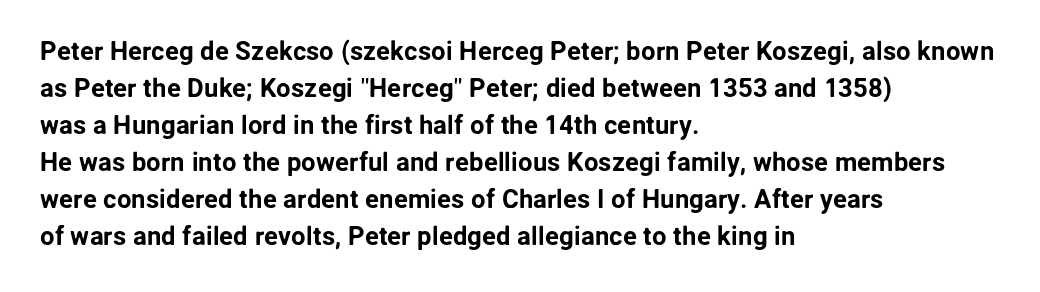
The image shows 26 px text type, upright; set left-aligned, normal line spacing (1.42x), normal letter spacing, not underlined.
